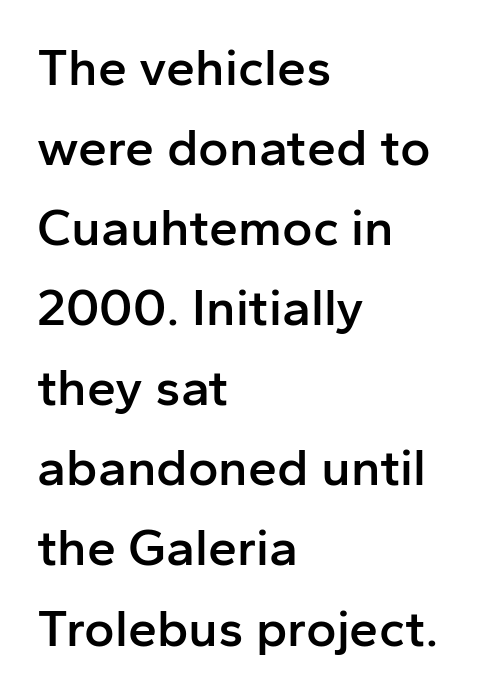
Look at the stroke-to-counter ratio: somewhat heavy, a semibold. Quick note: underline off. Is the block centered? No — it sits flush against the left margin. Nobody touched the tracking dial on this one. This block has exactly the height ordinary leading produces. Italic: no, the glyphs are upright roman.
